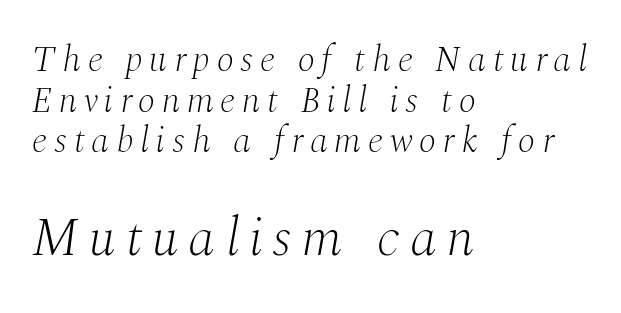
Is there much room between lines? No — they nearly touch. If you drew a line through each stem, it would be angled. Is the lower block the larger one? Yes — the lower block carries the bigger type. Rule under the text: the space is simply empty.
